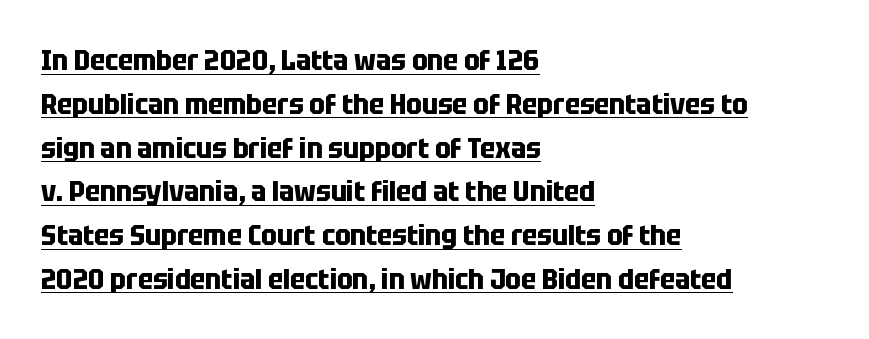
{"serif": "no", "italic": "no", "bold": "yes", "weight": "bold", "width": "condensed", "stroke_contrast": "low", "x_height": "large", "monospaced": "no", "underline": "yes", "align": "left", "line_spacing": "normal", "line_spacing_ratio": 1.51, "letter_spacing": "normal", "letter_spacing_em": 0.0, "glyph_px": 29}
